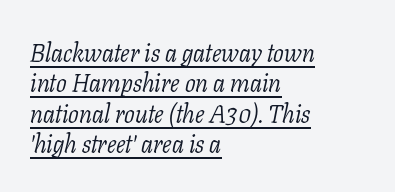
Q: Is the text bold? A: No.
Q: Is the text italic (slanted)? A: Yes, it leans right by about 11 degrees.
Q: Is the text underlined? A: Yes.
Q: How is the paragraph aligned? A: Left-aligned.
Q: Is the spacing between letters normal or unusually wide? A: Normal.
